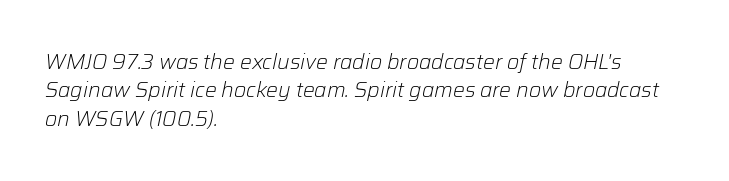
The typesetting does not lean heavy: it is not bold. Characters are canted at an angle relative to the baseline's perpendicular. The area under the type is left untouched. In CSS terms this would be text-align: left.
